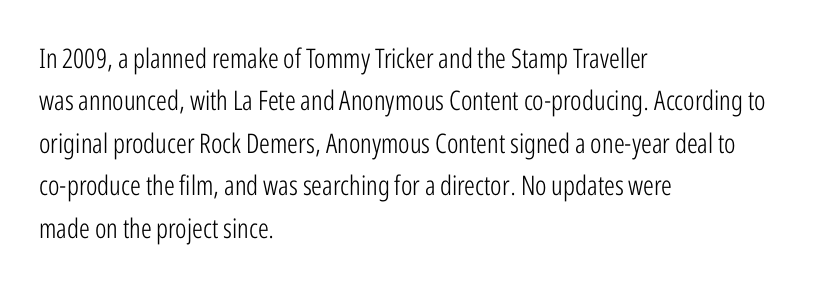
{"italic": "no", "bold": "no", "underline": "no", "align": "left", "line_spacing": "normal", "line_spacing_ratio": 1.57, "letter_spacing": "normal", "letter_spacing_em": 0.0, "glyph_px": 27}
